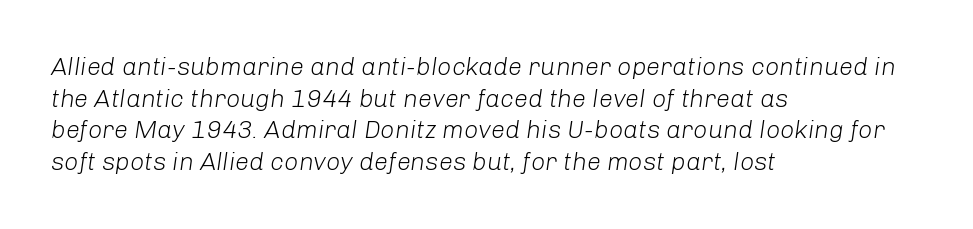
Has an underline been added? It has not. Horizontal bands of white between lines are of average thickness. Nothing heavy about these letters — not bold at all. Yep, that's italic — everything's leaning. Visually the block forms a straight wall on the left and a jagged coastline on the right. In terms of letterspacing, this is plain default setting.
